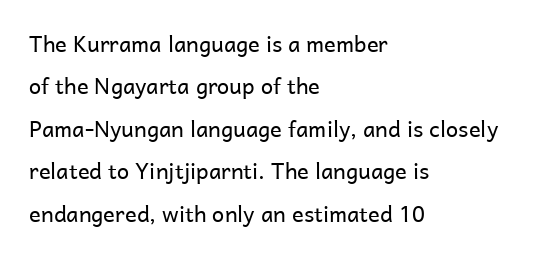
Is the block centered? No — it sits flush against the left margin. Inter-character spacing is left at the font's built-in metrics. The zone under the glyphs is completely vacant. Weight: regular or lighter. The type sits square on the baseline with zero lean. The block of text is sparse from top to bottom, with ample space between rows.
